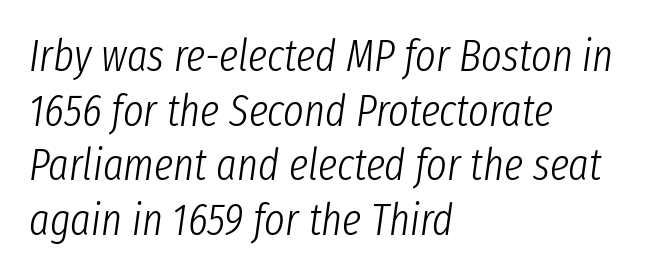
The image shows 44 px light, condensed type, italic (leaning right); set left-aligned, line spacing 1.24x, normal letter spacing, not underlined; low stroke contrast and a medium x-height.
